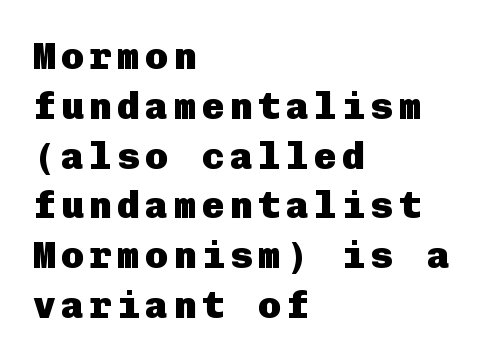
Q: Is the text bold? A: Yes.
Q: Is the text italic (slanted)? A: No, it is upright.
Q: Is the typeface a serif or a sans-serif typeface? A: Sans-serif.
Q: Is the text underlined? A: No.
Q: How is the paragraph aligned? A: Left-aligned.
Q: Is the spacing between lines tight, normal or loose? A: Normal.
Q: Width (condensed, normal, or wide)? A: Normal.
Q: Stroke contrast? A: Low.
Q: x-height? A: Medium.
